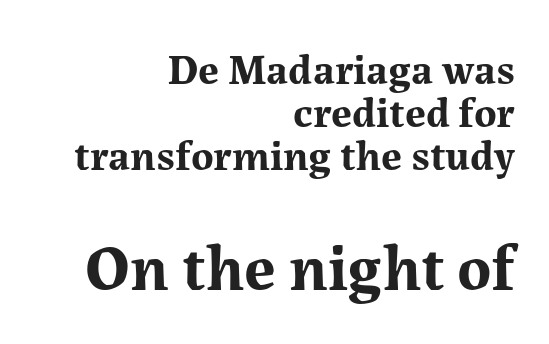
{"serif": "yes", "italic": "no", "bold": "yes", "weight": "bold", "width": "normal", "stroke_contrast": "medium", "x_height": "medium", "monospaced": "no", "underline": "no", "align": "right", "line_spacing": "tight", "line_spacing_ratio": 1.0, "letter_spacing": "normal", "letter_spacing_em": 0.0, "larger_block": "second", "size_ratio": 1.51, "glyph_px": 65}
